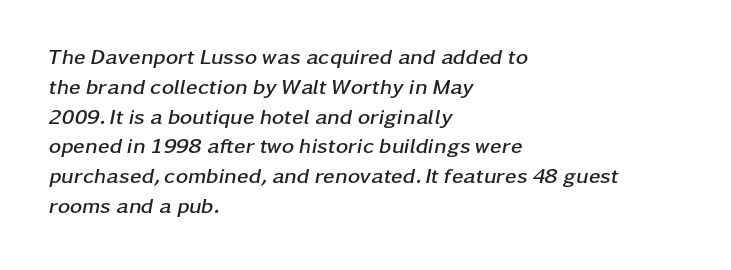
Designer's note — italics engaged. The text block is weighted toward the left margin, trailing off unevenly rightward. The sample has been set heavy, in full bold. Words appear dense and cohesive because spacing is normal. Rows of type keep a routine distance in the vertical direction.
